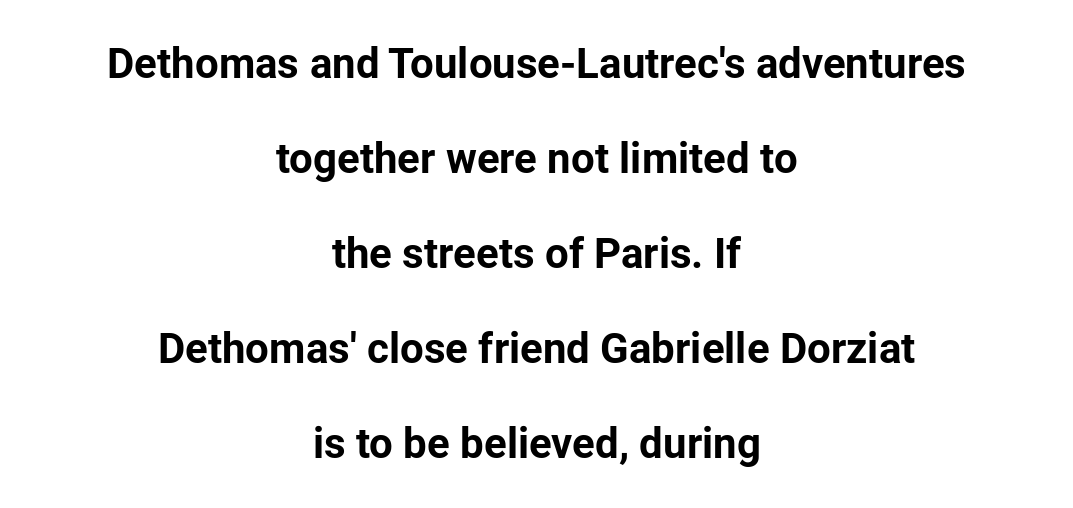
The image shows 42 px bold sans-serif type, upright; set centered, loose line spacing (2.26x), normal letter spacing, not underlined; low stroke contrast and a medium x-height.
